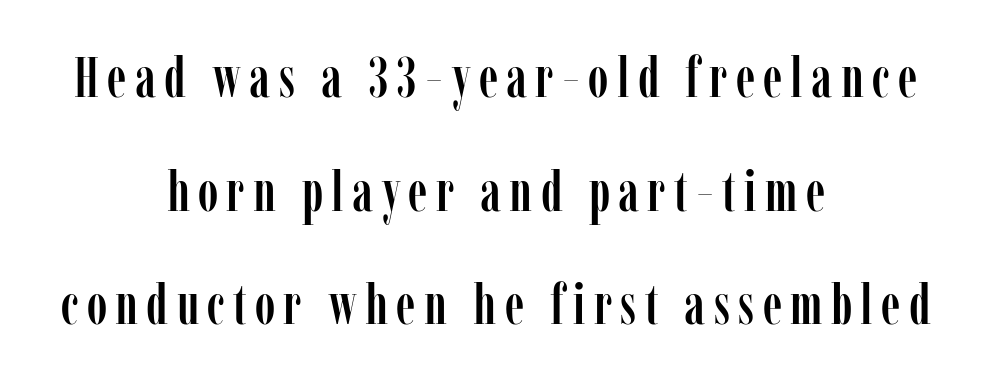
Note the varied advance widths — an 'i' is clearly narrower than an 'm'. No word sits above an underline. When letters stand straight like this, we call the style roman or upright. If you measured baseline to baseline, you'd find a long distance.
